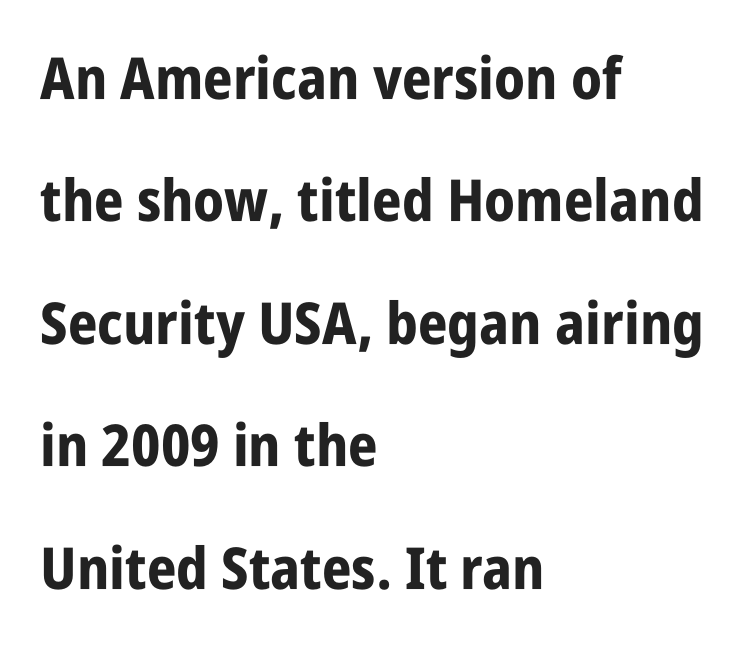
The image shows 58 px bold, condensed sans-serif type, upright; set left-aligned, loose line spacing (2.11x), normal letter spacing, not underlined; low stroke contrast and a large x-height.
